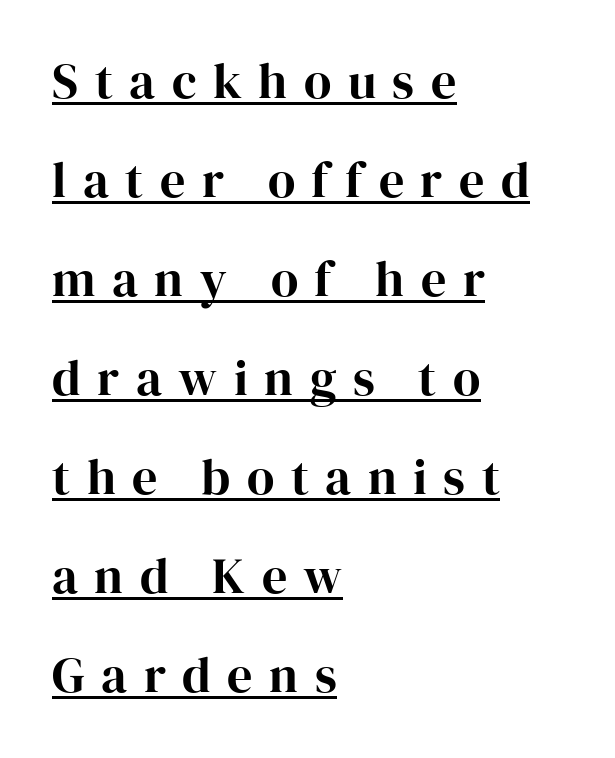
The image shows 50 px serif type, upright; set left-aligned, loose line spacing (1.98x), unusually wide letter spacing (+0.33 em), underlined; high stroke contrast and a medium x-height.
